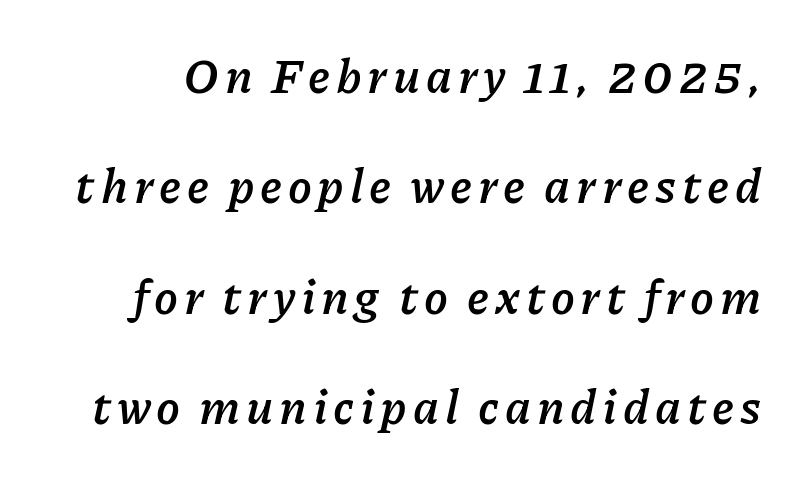
The image shows 48 px semibold type, italic (leaning right); set loose line spacing (2.3x), not underlined; low stroke contrast and a medium x-height.
